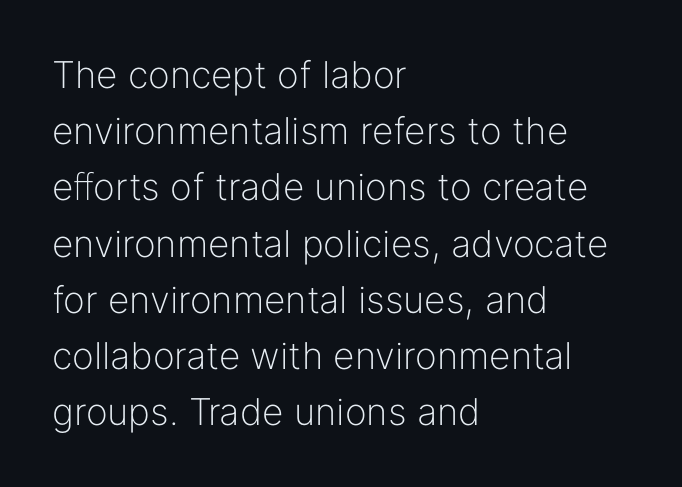
Every row of glyphs begins at an identical x-position on the left. Posture: vertical. Think of a printed novel: that variable character pitch is what you see here. The weight would be labelled regular, book, light, or lighter still.
